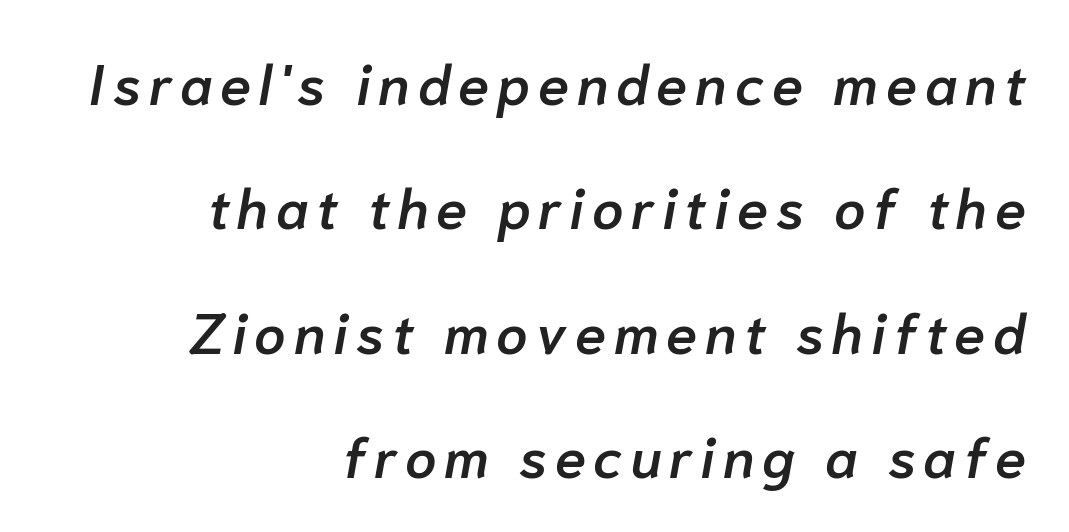
{"italic": "yes", "lean": "right", "slant_degrees": 10, "bold": "semi", "weight": "semibold", "width": "normal", "stroke_contrast": "low", "x_height": "medium", "monospaced": "no", "underline": "no", "align": "right", "line_spacing": "loose", "line_spacing_ratio": 2.22, "glyph_px": 56}
